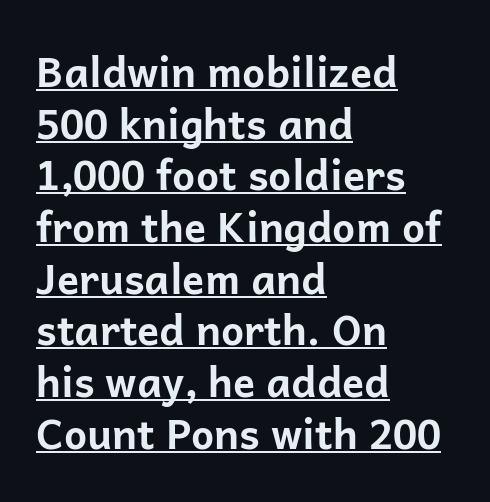
The image shows 41 px bold sans-serif type, upright; set left-aligned, normal line spacing (1.26x), normal letter spacing, underlined; low stroke contrast and a medium x-height.
